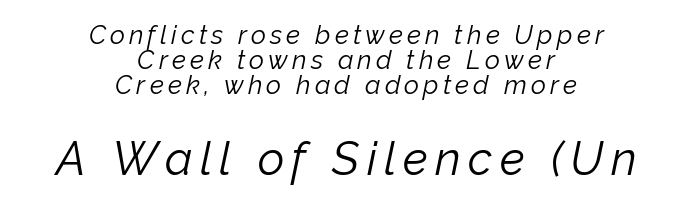
Q: Is the text bold? A: No.
Q: Is the text italic (slanted)? A: Yes, it leans right by about 12 degrees.
Q: Is the text underlined? A: No.
Q: How is the paragraph aligned? A: Centered.
Q: Is the spacing between lines tight, normal or loose? A: Tight.
Q: Which block of text is set in a larger size, the first (top) or the second (bottom)? A: The second (bottom) one.
Q: Width (condensed, normal, or wide)? A: Normal.
Q: Stroke contrast? A: Low.
Q: x-height? A: Medium.
Q: Monospaced? A: No.
